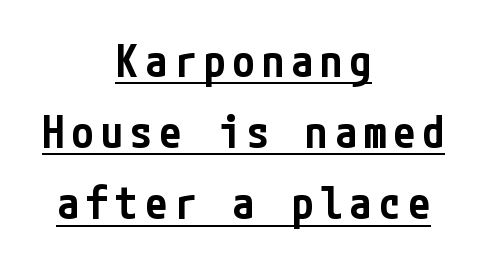
Q: Is the text bold? A: Semi-bold.
Q: Is the text italic (slanted)? A: No, it is upright.
Q: Is the typeface a serif or a sans-serif typeface? A: Sans-serif.
Q: Is the text underlined? A: Yes.
Q: How is the paragraph aligned? A: Centered.
Q: Is the spacing between lines tight, normal or loose? A: Normal.
Q: Width (condensed, normal, or wide)? A: Condensed.
Q: Stroke contrast? A: Low.
Q: x-height? A: Medium.
